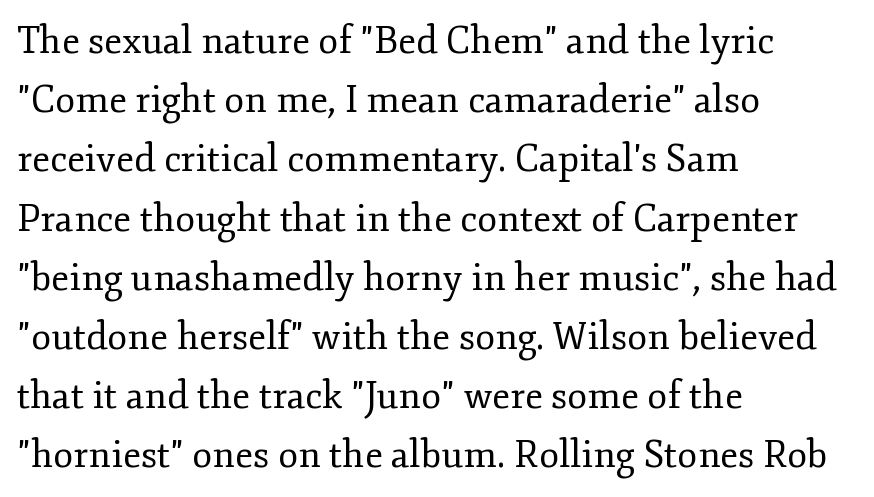
The passage shown is typeset with a serif family. The specimen reads as upright at a glance. Leftover space on each line is placed entirely after the last word. The line-height multiplier appears to be the usual default.
